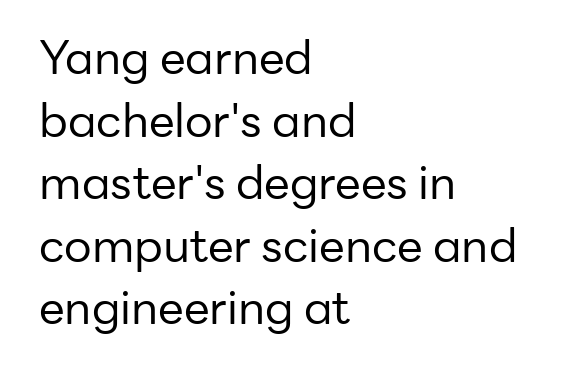
A bare baseline throughout the passage. The letters look calm and open, with moderate or lighter stems. Italic? Not at all — the glyphs are vertical. The passage shown stacks its lines at a standard gap. The rendering uses natural spacing where letterforms have individual widths. The rag falls on the right side of this text block.
